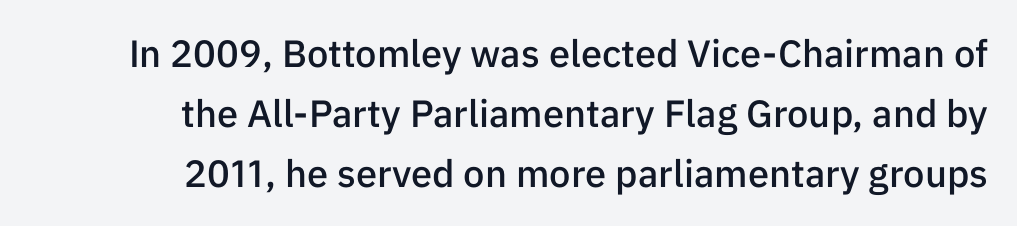
You could not count columns in this text — the font is proportionally spaced. The horizontal fit of the characters is conventional and even. A typesetter would mark this as roman, not italic. These lines are set flush right with a ragged left edge. This rendering employs a face without finishing strokes, i.e., a sans-serif. Horizontal bands of white between lines are of average thickness.
